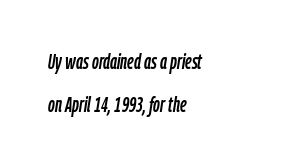
Summary of vertical rhythm: relaxed, with wide interline spacing. These lines stack with their left ends in a neat column. Check under the words: just untouched page. The text carries the slant typical of an italic or oblique font.
